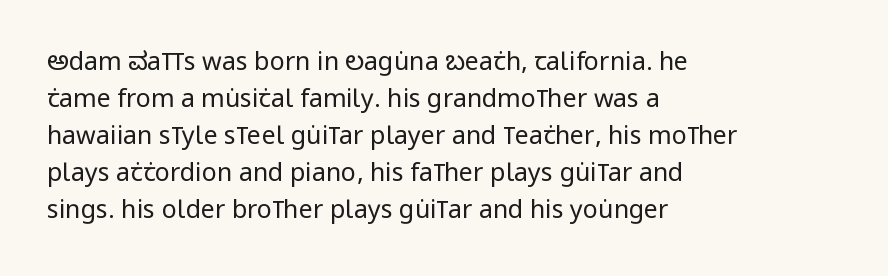
A typesetter would call this leading conventional body-copy spacing. Descender tails drop into unmarked territory. Visually the block forms a straight wall on the left and a jagged coastline on the right. Do the letters lean? They stand straight.
